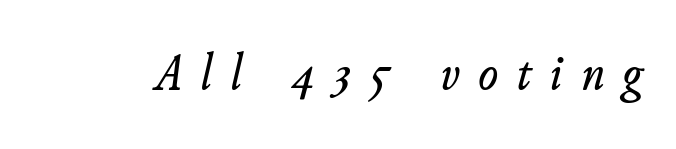
{"italic": "yes", "lean": "right", "slant_degrees": 11, "width": "normal", "stroke_contrast": "low", "x_height": "small", "monospaced": "no", "underline": "no", "letter_spacing": "wide", "letter_spacing_em": 0.36, "glyph_px": 52}
